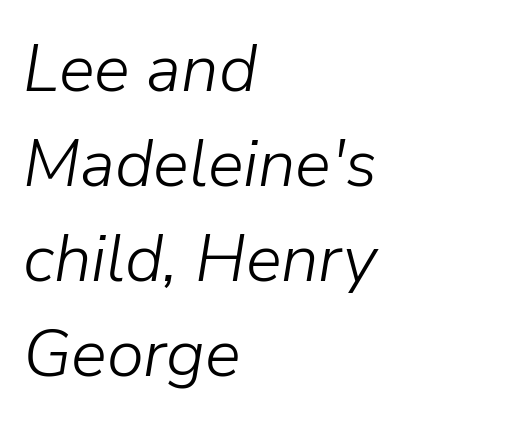
The rendering uses a moderate line-height, typical for paragraphs. In terms of posture, this sample is oblique. Glyph-to-glyph distance matches everyday printed text. Letters rest on an invisible, unmarked baseline. The face used here is proportionally spaced, like ordinary book or web type.
